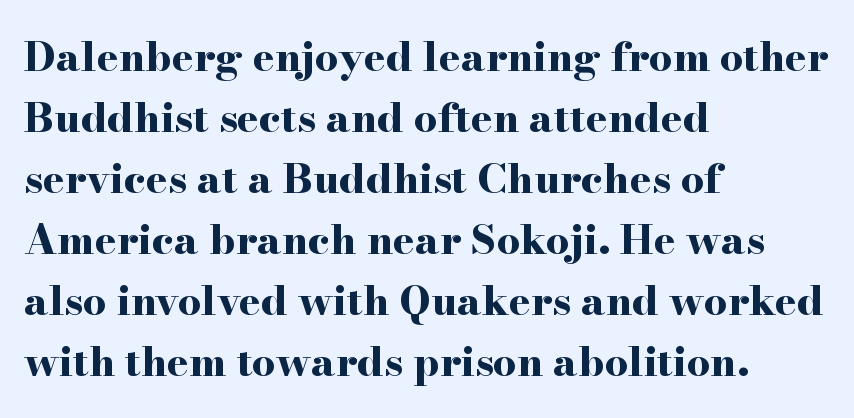
The image shows 41 px bold, wide serif type, upright; set left-aligned, normal line spacing (1.49x), normal letter spacing, not underlined; high stroke contrast and a small x-height.
